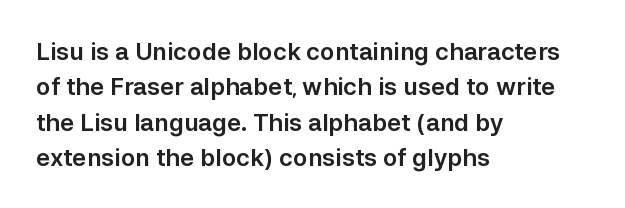
The passage shown stacks its lines at a standard gap. No extra tracking has been applied to these lines. Compared with a centered layout, this one pins lines to the left instead. The area under the type is left untouched. When letters stand straight like this, we call the style roman or upright.
